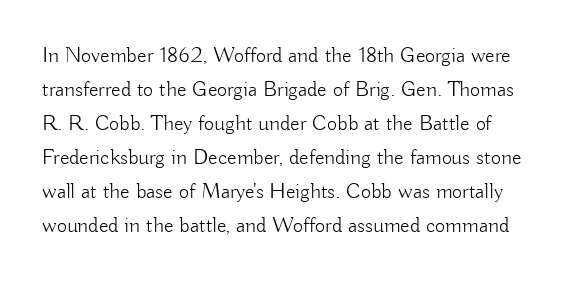
No extra ink here — the face is not bold. Vertical strokes here are truly vertical. Underlining? Definitely not there. The passage shown has conventional tracking throughout. The line-height multiplier appears to be the usual default.
